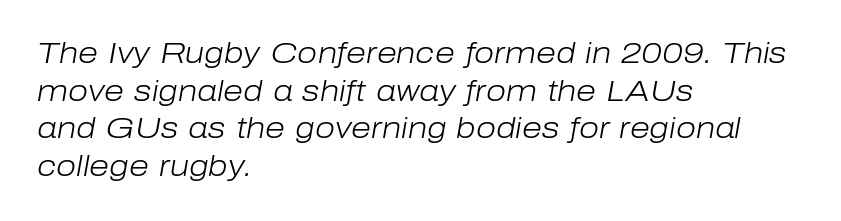
Q: Is the text bold? A: No.
Q: Is the text italic (slanted)? A: Yes, it leans right by about 10 degrees.
Q: Is the text underlined? A: No.
Q: How is the paragraph aligned? A: Left-aligned.
Q: Is the spacing between letters normal or unusually wide? A: Normal.
Q: Is the spacing between lines tight, normal or loose? A: Normal.
Q: Width (condensed, normal, or wide)? A: Normal.
Q: Stroke contrast? A: Low.
Q: x-height? A: Medium.
Q: Monospaced? A: No.
